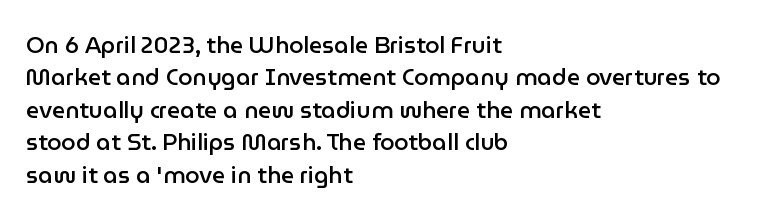
Q: Is the text bold? A: Semi-bold.
Q: Is the text italic (slanted)? A: No, it is upright.
Q: Is the text underlined? A: No.
Q: How is the paragraph aligned? A: Left-aligned.
Q: Is the spacing between letters normal or unusually wide? A: Normal.
Q: Is the spacing between lines tight, normal or loose? A: Normal.
